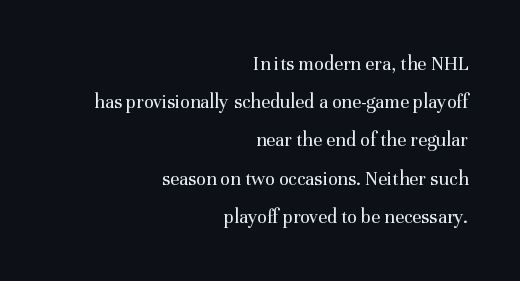
Is the letter spacing exaggerated? No — it looks like the ordinary default. Widely set lines give the paragraph a tall, airy silhouette. Every stem runs plumb, perpendicular to the baseline. Compared with a flush-left layout, this one pins lines to the opposite, right side.
